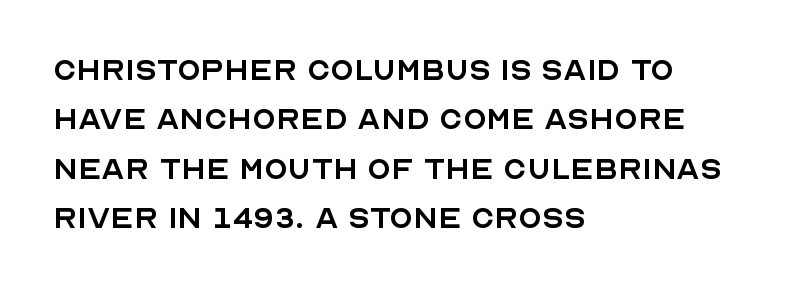
{"serif": "no", "italic": "no", "bold": "no", "weight": "regular", "width": "normal", "x_height": "large", "monospaced": "no", "underline": "no", "align": "left", "line_spacing": "normal", "line_spacing_ratio": 1.3, "letter_spacing": "normal", "letter_spacing_em": 0.0, "glyph_px": 38}
